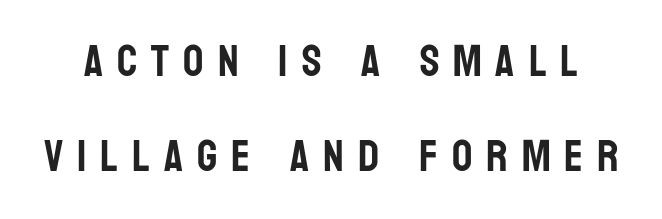
The image shows 45 px condensed sans-serif type, upright; set loose line spacing (2.11x), unusually wide letter spacing (+0.31 em), not underlined; low stroke contrast and a large x-height.
